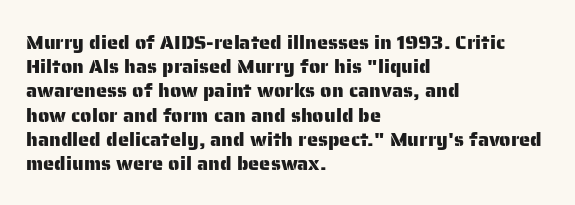
{"italic": "no", "underline": "no", "align": "left", "line_spacing_ratio": 1.21, "letter_spacing": "normal", "letter_spacing_em": 0.0, "glyph_px": 20}
